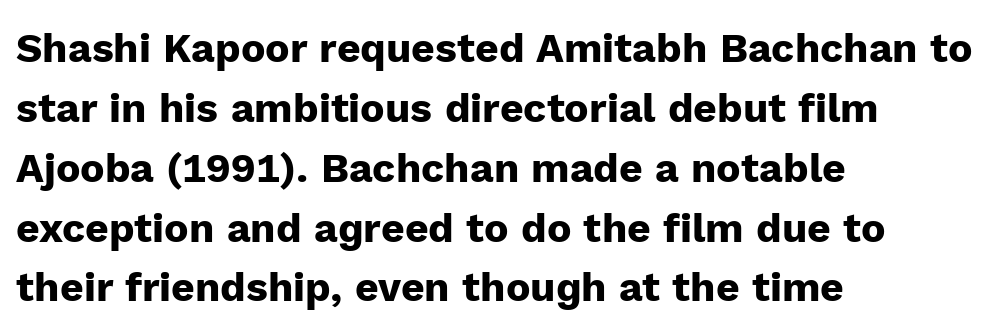
Q: Is the text bold? A: Yes.
Q: Is the text italic (slanted)? A: No, it is upright.
Q: Is the typeface a serif or a sans-serif typeface? A: Sans-serif.
Q: Is the text underlined? A: No.
Q: How is the paragraph aligned? A: Left-aligned.
Q: Is the spacing between letters normal or unusually wide? A: Normal.
Q: Is the spacing between lines tight, normal or loose? A: Normal.
Q: Width (condensed, normal, or wide)? A: Normal.
Q: Stroke contrast? A: Low.
Q: x-height? A: Medium.
Q: Monospaced? A: No.
